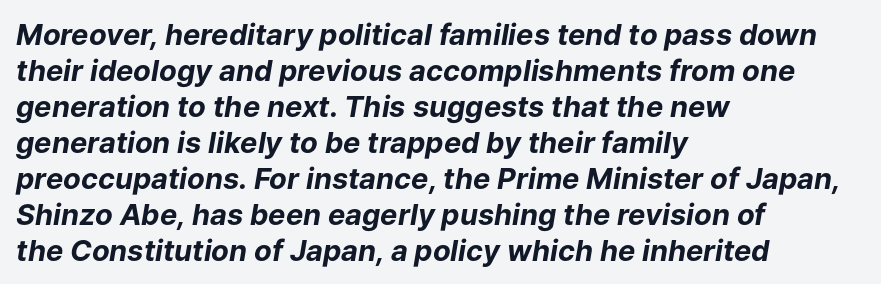
Q: Is the text bold? A: Yes.
Q: Is the text italic (slanted)? A: Yes, it leans right by about 9 degrees.
Q: Is the text underlined? A: No.
Q: How is the paragraph aligned? A: Left-aligned.
Q: Is the spacing between letters normal or unusually wide? A: Normal.
Q: Width (condensed, normal, or wide)? A: Normal.
Q: Stroke contrast? A: Low.
Q: x-height? A: Medium.
Q: Monospaced? A: No.
